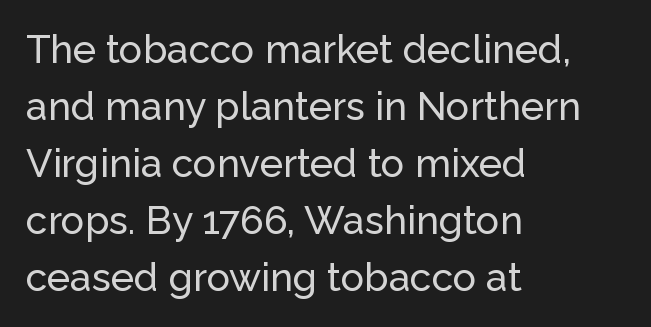
The image shows 39 px sans-serif type, upright; set left-aligned, normal line spacing (1.46x), normal letter spacing, not underlined; low stroke contrast and a medium x-height.
